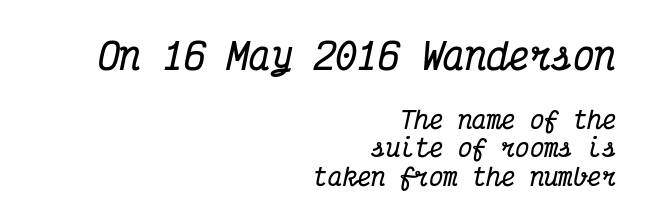
The image shows 36 px bold, condensed serif type, italic (leaning right), monospaced; set right-aligned, line spacing 1.19x, normal letter spacing, not underlined; the first (top) block is 1.5x larger; medium stroke contrast and a medium x-height.
